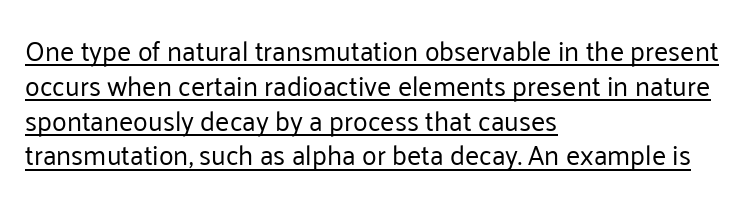
Q: Is the text bold? A: No.
Q: Is the text italic (slanted)? A: No, it is upright.
Q: Is the text underlined? A: Yes.
Q: How is the paragraph aligned? A: Left-aligned.
Q: Is the spacing between letters normal or unusually wide? A: Normal.
Q: Is the spacing between lines tight, normal or loose? A: Normal.
